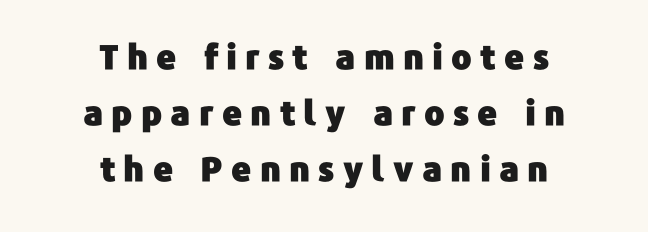
Q: Is the text italic (slanted)? A: No, it is upright.
Q: Is the typeface a serif or a sans-serif typeface? A: Sans-serif.
Q: Is the text underlined? A: No.
Q: How is the paragraph aligned? A: Centered.
Q: Is the spacing between letters normal or unusually wide? A: Unusually wide.
Q: Is the spacing between lines tight, normal or loose? A: Normal.
Q: Width (condensed, normal, or wide)? A: Normal.
Q: Stroke contrast? A: Low.
Q: x-height? A: Medium.
Q: Monospaced? A: No.
